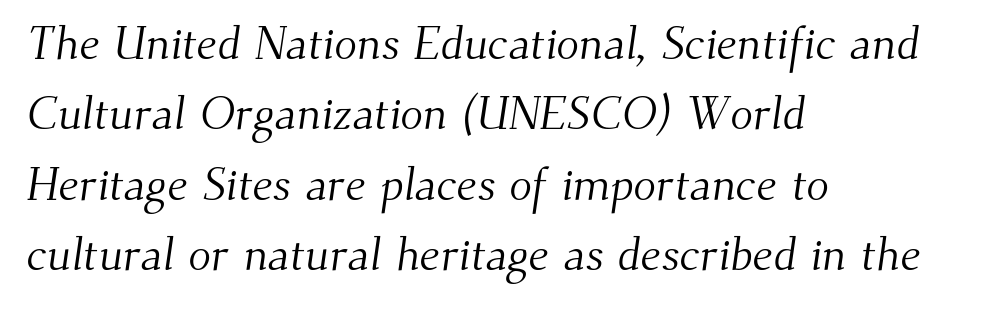
The image shows 47 px light serif type; set left-aligned, normal line spacing (1.5x), normal letter spacing, not underlined; medium stroke contrast and a small x-height.
